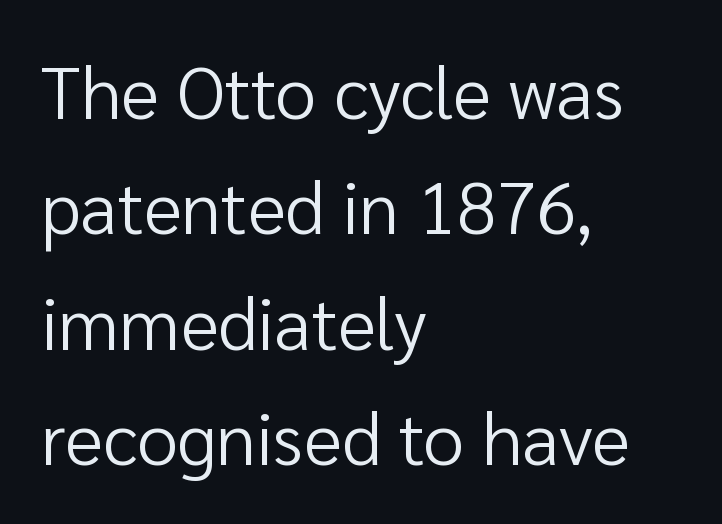
Grotesque or geometric, the face here clearly has no serifs. Has an underline been added? It has not. You could call the tracking neutral — neither tight nor loose. One glance says typical: line gaps are just what's usual. These lines were composed using upright roman letters.
